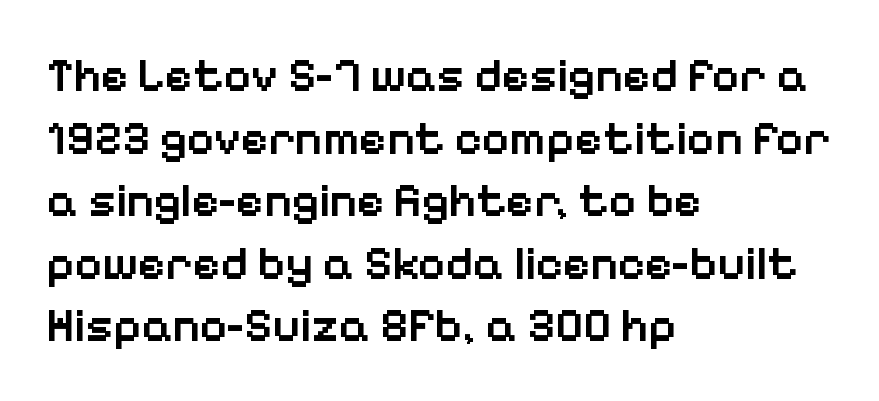
{"serif": "no", "italic": "no", "bold": "semi", "weight": "semibold", "width": "normal", "stroke_contrast": "low", "x_height": "medium", "monospaced": "no", "underline": "no", "align": "left", "line_spacing": "normal", "line_spacing_ratio": 1.33, "letter_spacing": "normal", "letter_spacing_em": 0.0, "glyph_px": 47}
